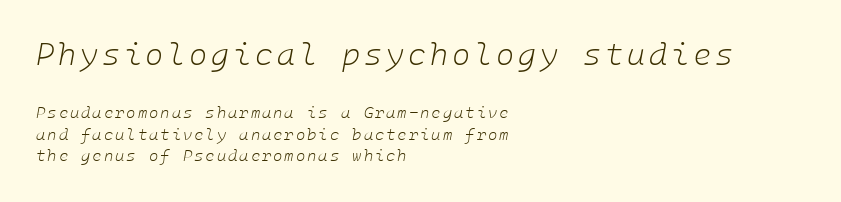
{"italic": "yes", "lean": "right", "slant_degrees": 10, "bold": "no", "weight": "light", "width": "normal", "stroke_contrast": "low", "x_height": "medium", "underline": "no", "align": "left", "line_spacing": "normal", "line_spacing_ratio": 1.36, "larger_block": "first", "size_ratio": 1.94, "glyph_px": 31}
